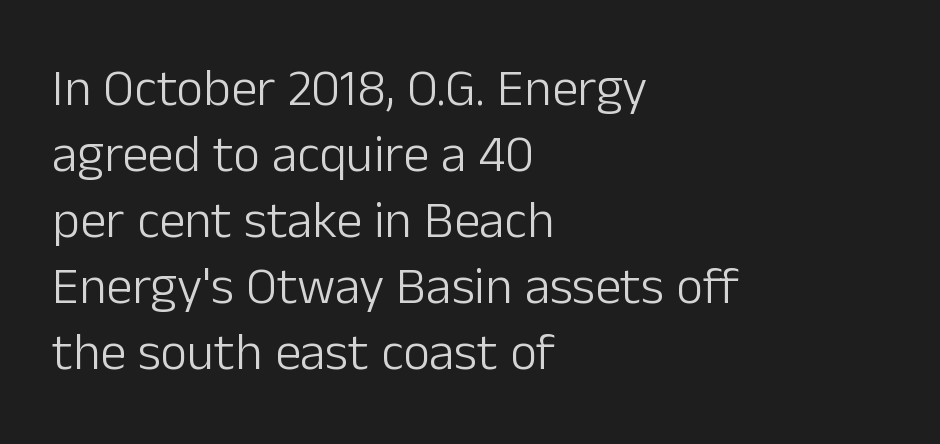
Q: Is the text bold? A: No.
Q: Is the text italic (slanted)? A: No, it is upright.
Q: Is the typeface a serif or a sans-serif typeface? A: Sans-serif.
Q: Is the text underlined? A: No.
Q: How is the paragraph aligned? A: Left-aligned.
Q: Is the spacing between letters normal or unusually wide? A: Normal.
Q: Is the spacing between lines tight, normal or loose? A: Normal.
Q: Width (condensed, normal, or wide)? A: Normal.
Q: Stroke contrast? A: Low.
Q: x-height? A: Medium.
Q: Monospaced? A: No.
